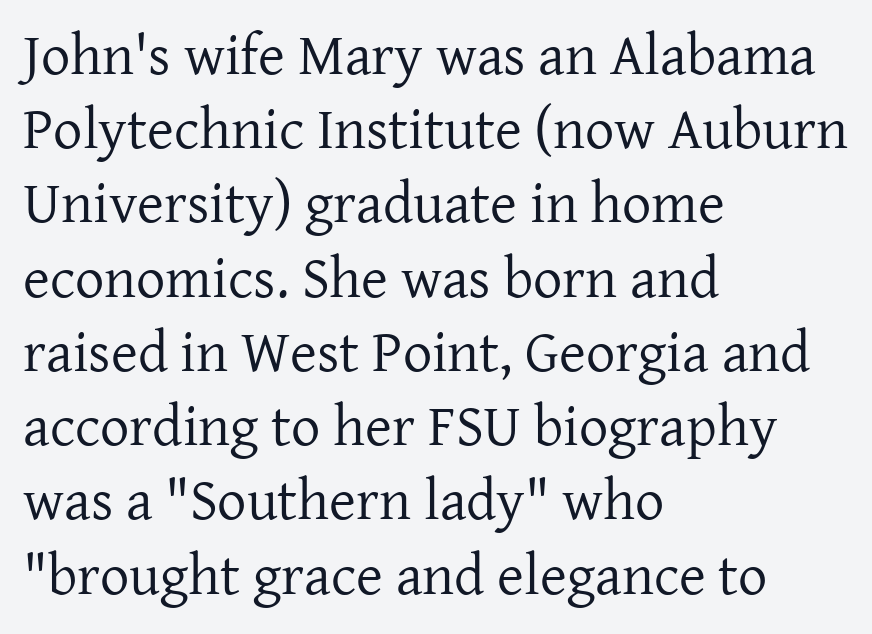
Here the designer chose a conventional face with non-uniform glyph widths. The glyphs in this specimen are seriffed. The letters sit at their default tracking, neither squeezed nor spread. Weight class: somewhere from thin through regular. Each line starts at the same left margin while the right side varies. Descenders are the only things crossing below the line.
